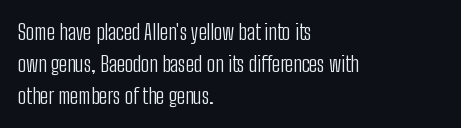
Q: Is the text bold? A: No.
Q: Is the text italic (slanted)? A: No, it is upright.
Q: Is the text underlined? A: No.
Q: How is the paragraph aligned? A: Left-aligned.
Q: Is the spacing between letters normal or unusually wide? A: Normal.
Q: Is the spacing between lines tight, normal or loose? A: Normal.
